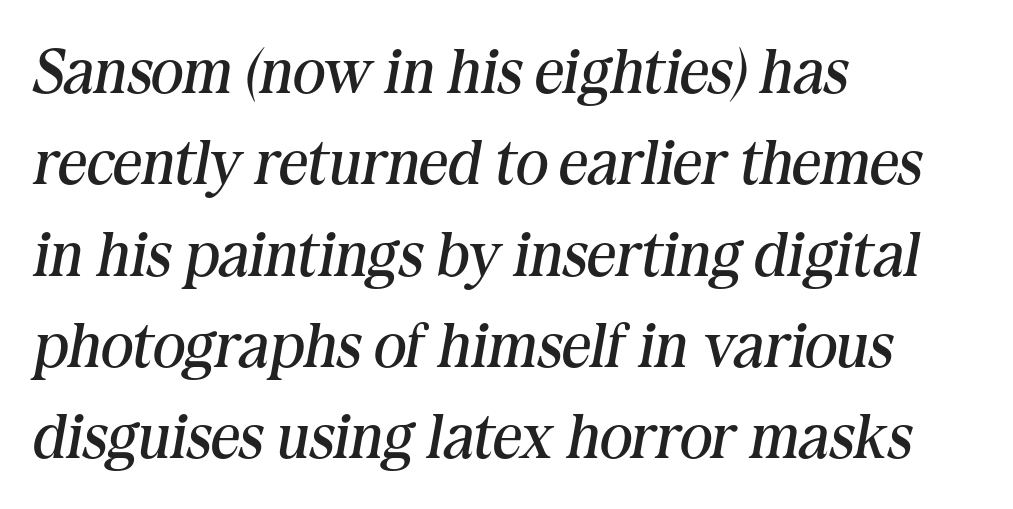
{"serif": "yes", "italic": "yes", "lean": "right", "slant_degrees": 10, "bold": "no", "weight": "regular", "width": "normal", "stroke_contrast": "medium", "x_height": "medium", "monospaced": "no", "underline": "no", "align": "left", "line_spacing": "normal", "line_spacing_ratio": 1.45, "letter_spacing": "normal", "letter_spacing_em": 0.0, "glyph_px": 63}
